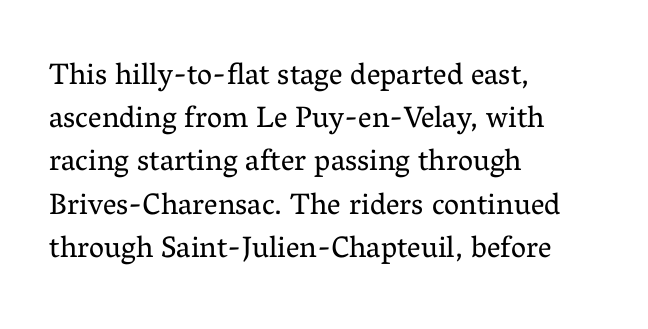
{"serif": "yes", "italic": "no", "bold": "no", "weight": "regular", "width": "normal", "stroke_contrast": "medium", "x_height": "medium", "monospaced": "no", "underline": "no", "align": "left", "line_spacing": "normal", "line_spacing_ratio": 1.44, "letter_spacing": "normal", "letter_spacing_em": 0.0, "glyph_px": 30}
